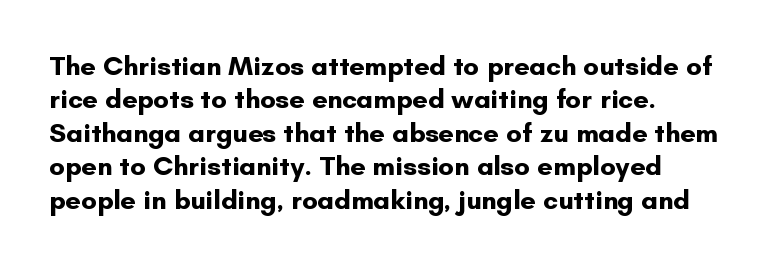
{"italic": "no", "bold": "yes", "underline": "no", "line_spacing_ratio": 1.24, "letter_spacing": "normal", "letter_spacing_em": 0.0, "glyph_px": 27}
